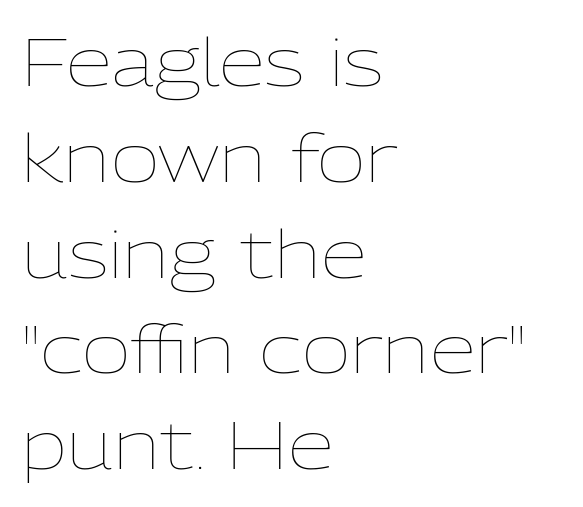
The image shows 67 px thin type, upright; set left-aligned, normal line spacing (1.43x), normal letter spacing, not underlined; low stroke contrast and a medium x-height.
